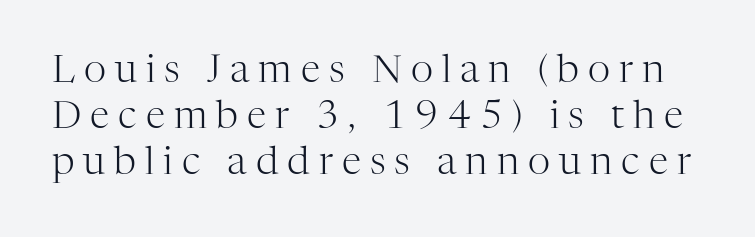
Here the designer chose a conventional face with non-uniform glyph widths. Typographically, this falls in the serif category. The type sits square on the baseline with zero lean. Plain, unruled lines of type. Letter spacing: wide.
